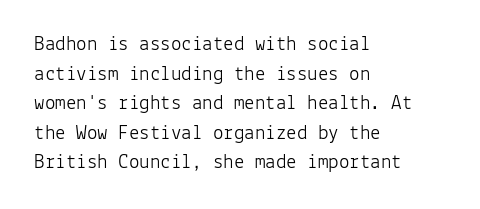
Q: Is the text bold? A: No.
Q: Is the text italic (slanted)? A: No, it is upright.
Q: Is the text underlined? A: No.
Q: How is the paragraph aligned? A: Left-aligned.
Q: Is the spacing between letters normal or unusually wide? A: Normal.
Q: Is the spacing between lines tight, normal or loose? A: Normal.
